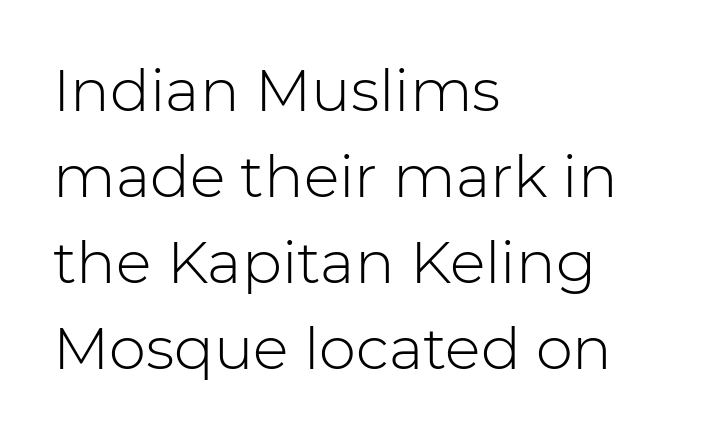
{"serif": "no", "italic": "no", "bold": "no", "weight": "light", "width": "normal", "stroke_contrast": "low", "x_height": "medium", "monospaced": "no", "underline": "no", "align": "left", "line_spacing": "normal", "line_spacing_ratio": 1.46, "letter_spacing": "normal", "letter_spacing_em": 0.0, "glyph_px": 59}
